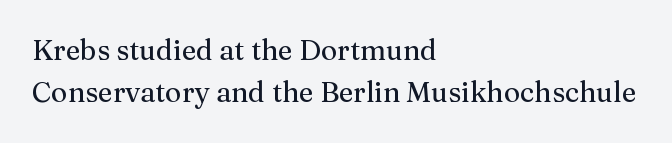
Q: Is the text italic (slanted)? A: No, it is upright.
Q: Is the typeface a serif or a sans-serif typeface? A: Serif.
Q: Is the text underlined? A: No.
Q: How is the paragraph aligned? A: Left-aligned.
Q: Is the spacing between letters normal or unusually wide? A: Normal.
Q: Is the spacing between lines tight, normal or loose? A: Normal.
Q: Width (condensed, normal, or wide)? A: Normal.
Q: Stroke contrast? A: Medium.
Q: x-height? A: Medium.
Q: Monospaced? A: No.
